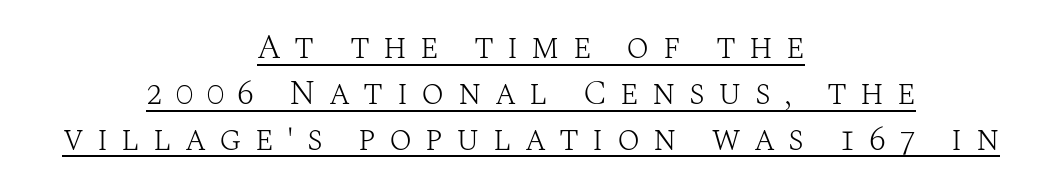
Type style note: has serifs. The letters are spread apart with noticeably loose tracking. Honestly, the row spacing looks completely unremarkable. A continuous stroke trails under the words, as in a hyperlink.
